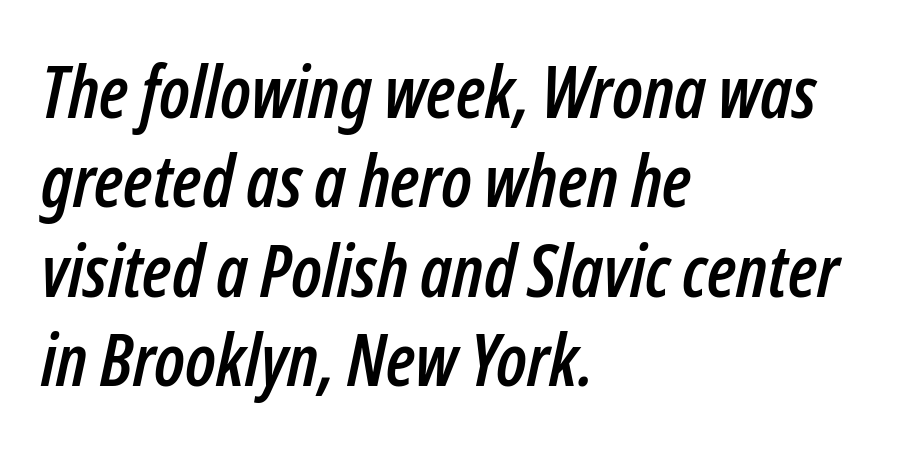
Q: Is the text italic (slanted)? A: Yes, it leans right by about 12 degrees.
Q: Is the text underlined? A: No.
Q: How is the paragraph aligned? A: Left-aligned.
Q: Is the spacing between letters normal or unusually wide? A: Normal.
Q: Width (condensed, normal, or wide)? A: Condensed.
Q: Stroke contrast? A: Low.
Q: x-height? A: Medium.
Q: Monospaced? A: No.
